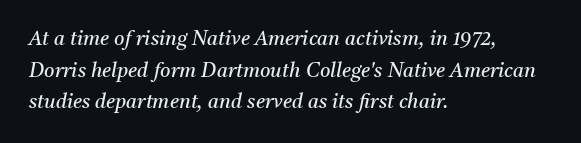
The image shows 20 px text type, italic (leaning right); set left-aligned, normal line spacing (1.58x), normal letter spacing, not underlined.
